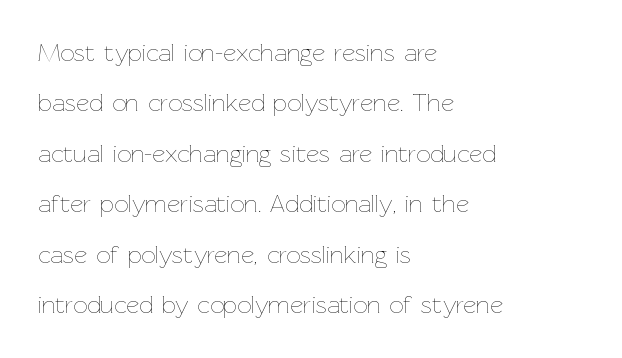
Every stem runs plumb, perpendicular to the baseline. Each stroke keeps to a modest, everyday thickness or less. Compared with a centered layout, this one pins lines to the left instead. In terms of leading, this rendering errs on the spacious side. Does extra space separate the letters? No, they use regular spacing.
